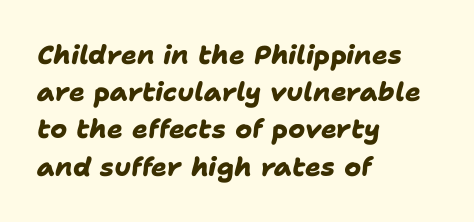
Q: Is the text bold? A: Yes.
Q: Is the text underlined? A: No.
Q: How is the paragraph aligned? A: Left-aligned.
Q: Is the spacing between letters normal or unusually wide? A: Normal.
Q: Is the spacing between lines tight, normal or loose? A: Normal.
